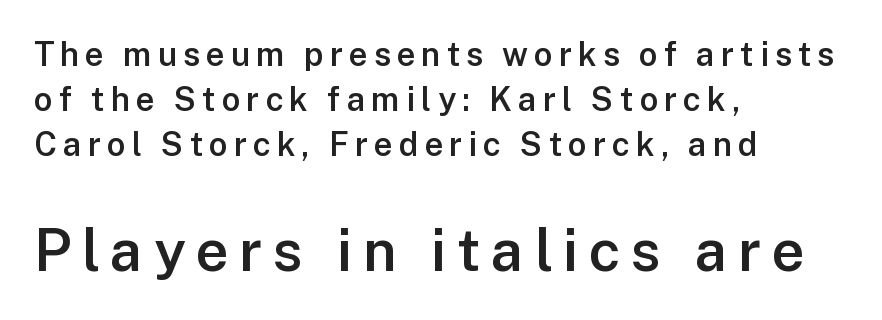
The image shows 58 px semibold sans-serif type, upright; set left-aligned, normal line spacing (1.36x), not underlined; the second (bottom) block is 1.76x larger; low stroke contrast and a medium x-height.
